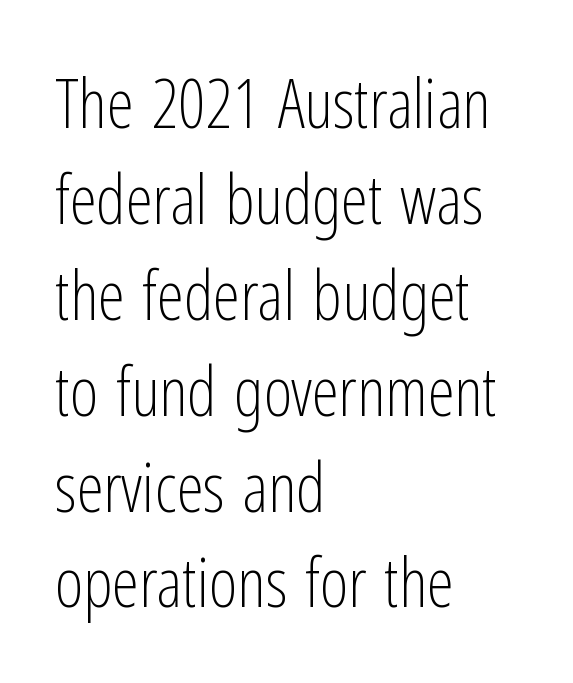
Q: Is the text bold? A: No.
Q: Is the text italic (slanted)? A: No, it is upright.
Q: Is the typeface a serif or a sans-serif typeface? A: Sans-serif.
Q: Is the text underlined? A: No.
Q: How is the paragraph aligned? A: Left-aligned.
Q: Is the spacing between letters normal or unusually wide? A: Normal.
Q: Is the spacing between lines tight, normal or loose? A: Normal.
Q: Width (condensed, normal, or wide)? A: Condensed.
Q: Stroke contrast? A: Low.
Q: x-height? A: Medium.
Q: Monospaced? A: No.
